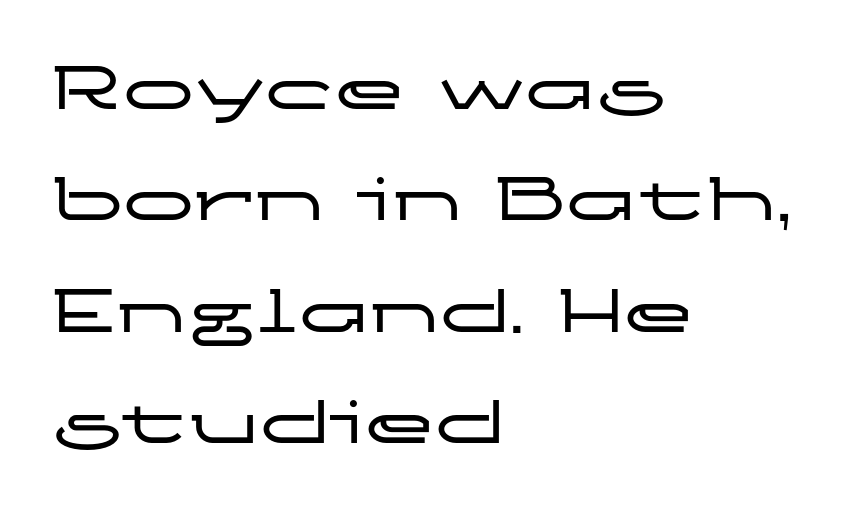
{"serif": "no", "italic": "no", "width": "wide", "stroke_contrast": "low", "x_height": "medium", "monospaced": "no", "underline": "no", "align": "left", "line_spacing": "normal", "line_spacing_ratio": 1.57, "letter_spacing": "normal", "letter_spacing_em": 0.0, "glyph_px": 71}
